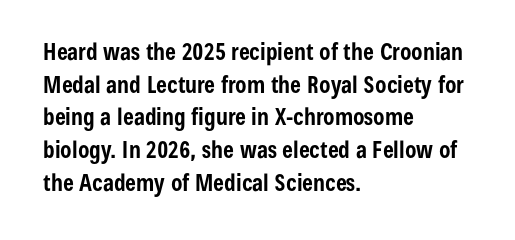
The image shows 23 px bold type, upright; set left-aligned, normal line spacing (1.42x), normal letter spacing, not underlined.
